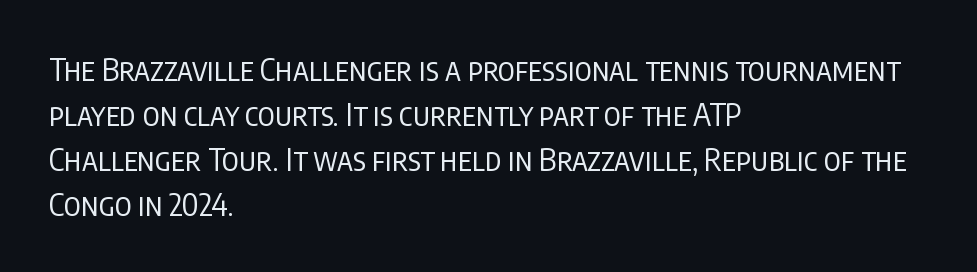
Is the type heavy? It reads as light-to-regular instead. A typesetter would mark this as roman, not italic. Nobody drew a line under any word here. Does the leading feel generous? No, just average. This sample is left-justified, so line endings fall wherever the words run out. A typesetter would label this face a sans.
